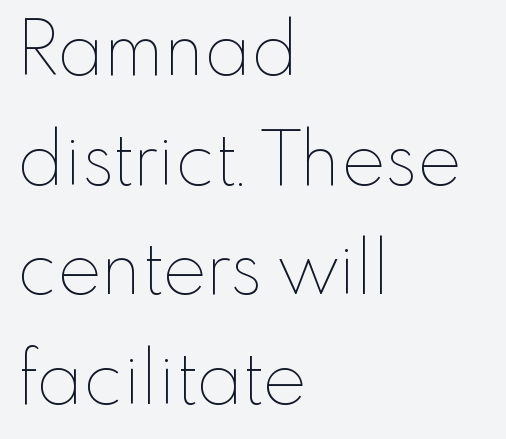
The image shows 74 px thin type, upright; set left-aligned, normal line spacing (1.48x), normal letter spacing, not underlined; low stroke contrast and a small x-height.
